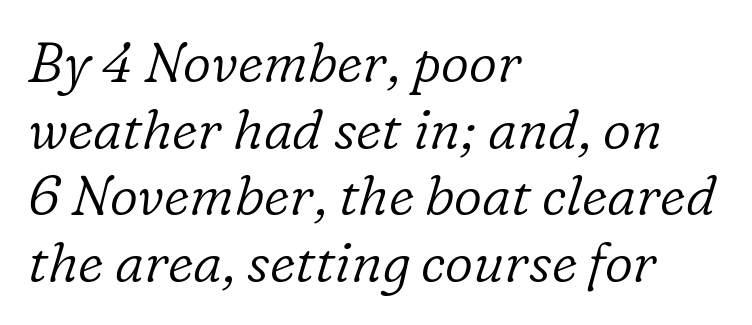
The passage shown is typed in a proportional face where columns would drift. A typesetter would mark this as italic. You can tell from the footed stems that serif type was used. The weight tops out at a normal text grade.
